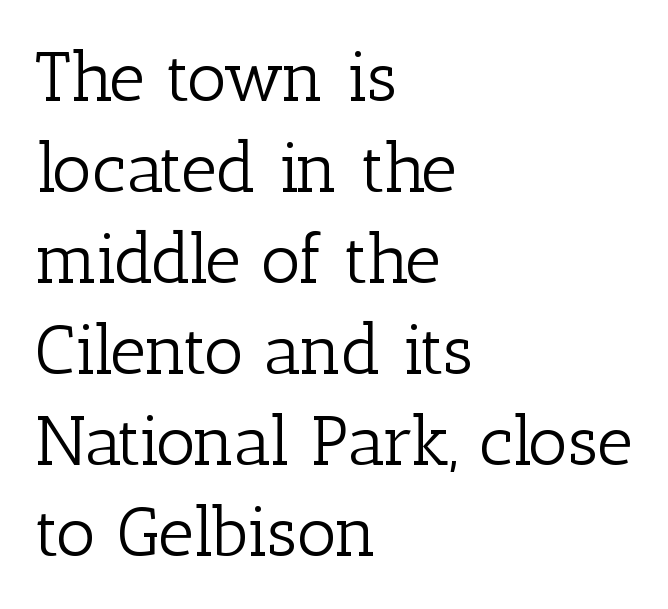
Serif or sans? Serif — the stroke terminals have little feet. Is there any slant? The stems are plumb. A typesetter would call this proportional, since set widths differ per character. Is the type heavy? It reads as light-to-regular instead.
